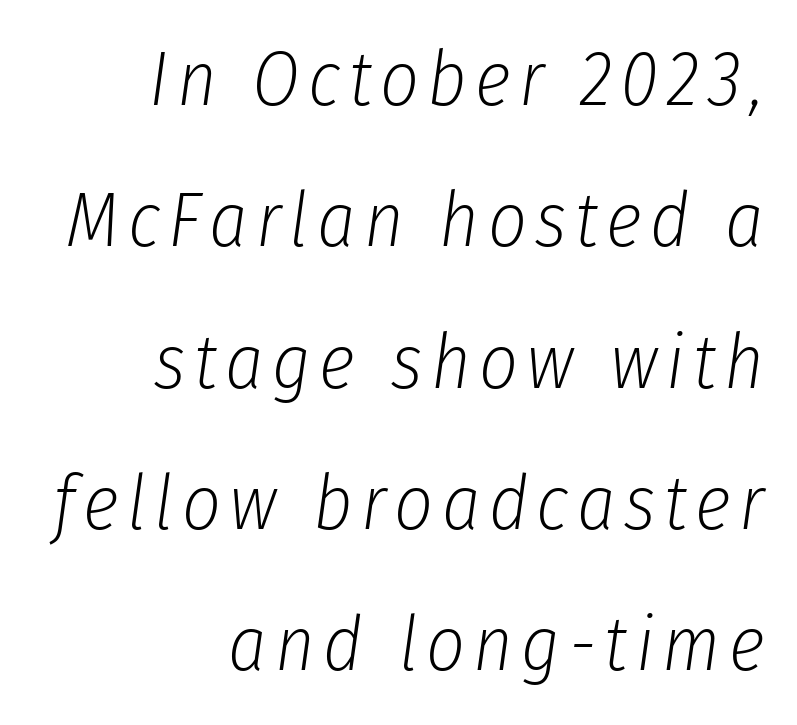
The image shows 76 px light, condensed type, italic (leaning right); set right-aligned, line spacing 1.86x, not underlined; low stroke contrast and a medium x-height.
